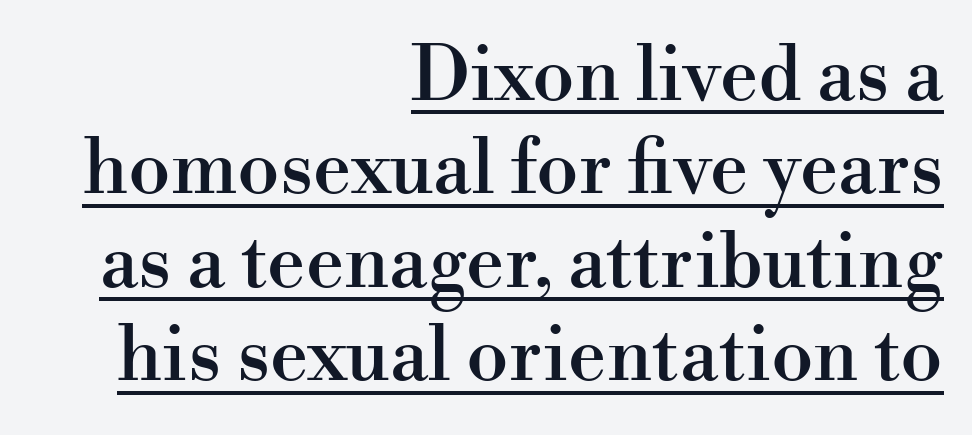
One-word summary of the alignment: right. The passage shown is typed in a proportional face where columns would drift. Look at the bottom of the vertical strokes: they flare into serifs here. Nope, not italic — everything's standing straight.
